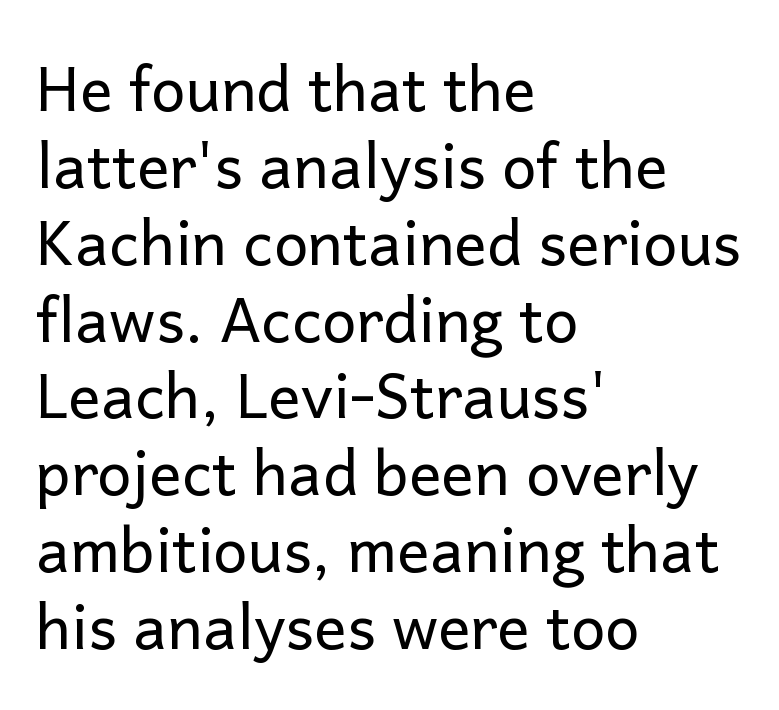
{"serif": "no", "italic": "no", "bold": "no", "weight": "regular", "width": "normal", "stroke_contrast": "low", "x_height": "medium", "monospaced": "no", "underline": "no", "align": "left", "line_spacing": "normal", "line_spacing_ratio": 1.26, "letter_spacing": "normal", "letter_spacing_em": 0.0, "glyph_px": 61}
